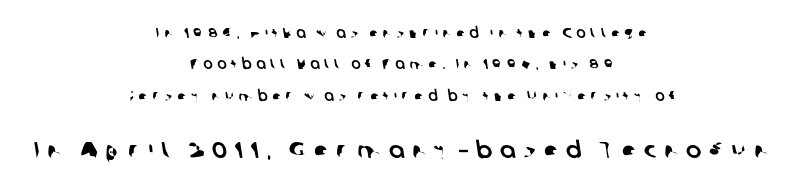
If you folded the block vertically in half, each line would mirror itself in length. Look at the tracking — it's clearly loosened, letters drifting apart. Type without underlining. The face used here appears at its bigger size in the lower chunk.
